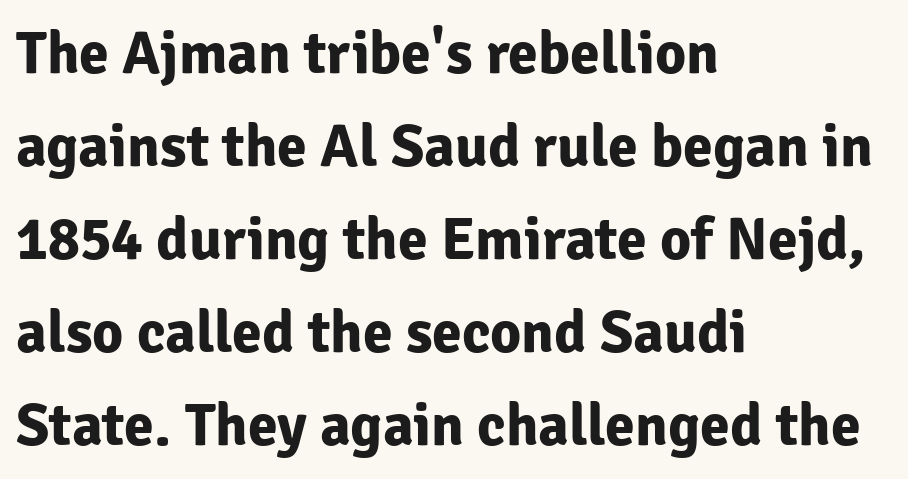
The image shows 60 px bold sans-serif type, upright; set left-aligned, normal line spacing (1.55x), normal letter spacing, not underlined; low stroke contrast and a medium x-height.
